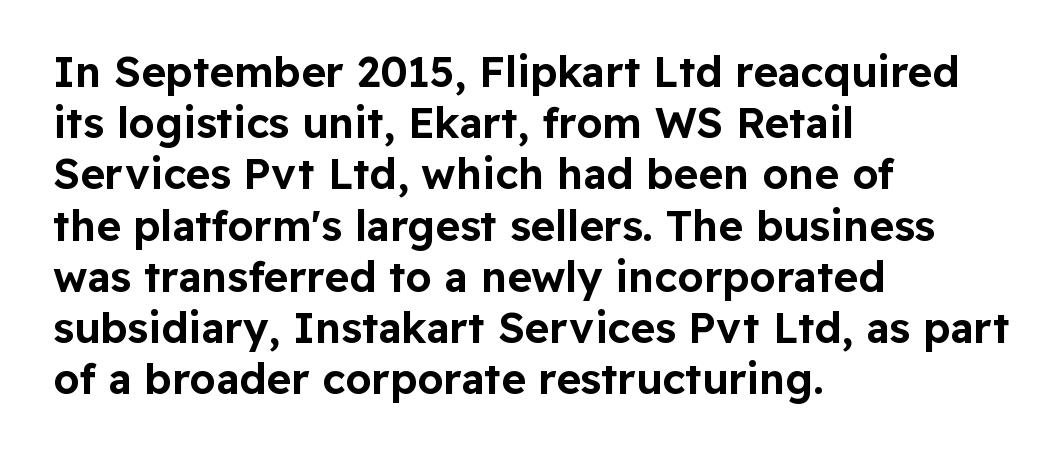
The image shows 42 px sans-serif type, upright; set left-aligned, line spacing 1.22x, normal letter spacing, not underlined; low stroke contrast and a medium x-height.
